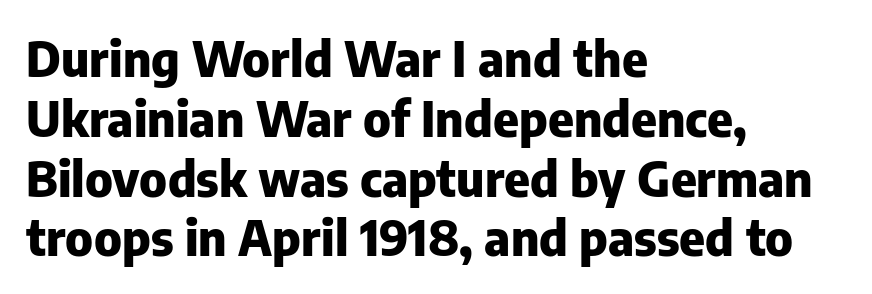
Pretty heavy lettering here — definitely bold. Letter spacing: default. A typesetter would call this proportional, since set widths differ per character. The paragraph shown leans on its left margin.
